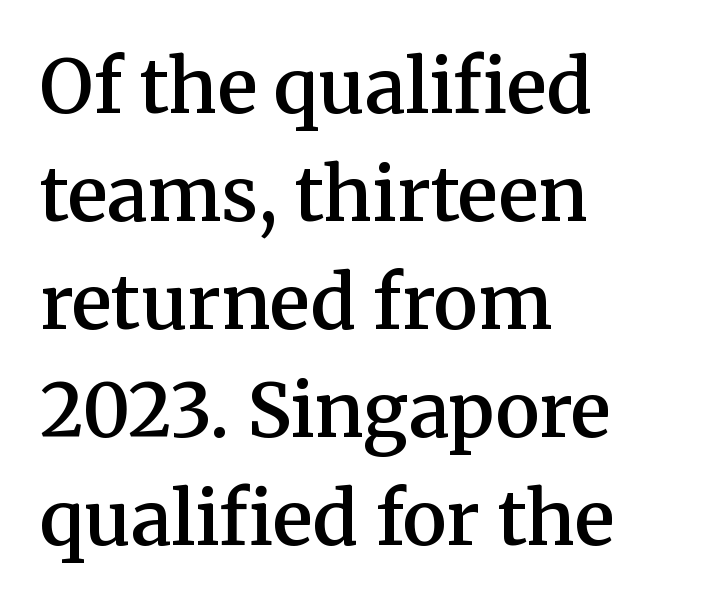
{"serif": "yes", "italic": "no", "bold": "semi", "weight": "semibold", "width": "normal", "stroke_contrast": "medium", "x_height": "medium", "monospaced": "no", "underline": "no", "align": "left", "line_spacing": "normal", "line_spacing_ratio": 1.46, "letter_spacing": "normal", "letter_spacing_em": 0.0, "glyph_px": 74}
